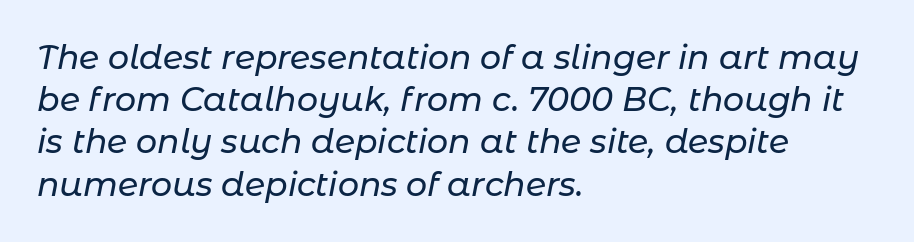
Q: Is the text italic (slanted)? A: Yes, it leans right by about 11 degrees.
Q: Is the text underlined? A: No.
Q: How is the paragraph aligned? A: Left-aligned.
Q: Is the spacing between letters normal or unusually wide? A: Normal.
Q: Is the spacing between lines tight, normal or loose? A: Normal.
Q: Width (condensed, normal, or wide)? A: Normal.
Q: Stroke contrast? A: Low.
Q: x-height? A: Medium.
Q: Monospaced? A: No.
